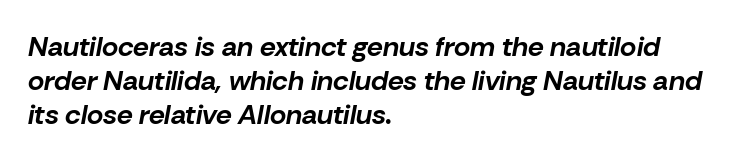
Observe the lean: these are italic letterforms. The passage shown has conventional tracking throughout. Notice how the passage keeps a crisp vertical edge on the left only. Each glyph is drawn with heavy, bold strokes. Rule under the text: the space is simply empty. The letters advance in unequal steps, a hallmark of proportional type.
